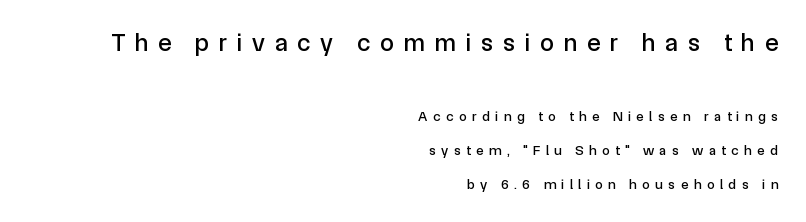
The image shows 25 px text type, upright; set right-aligned, loose line spacing (2.42x), unusually wide letter spacing (+0.39 em), not underlined; the first (top) block is 1.79x larger.
